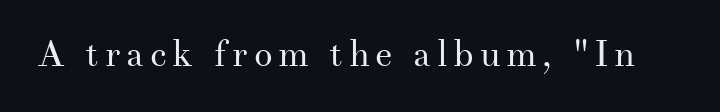
The image shows 37 px regular-weight serif type, upright; set not underlined; medium stroke contrast and a small x-height.
